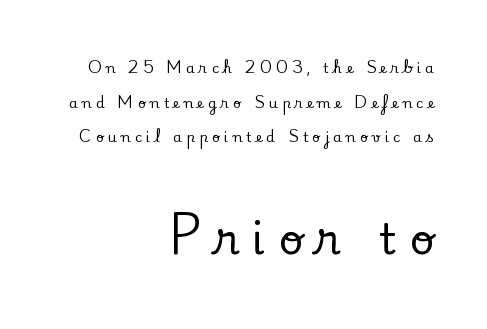
Q: Is the text italic (slanted)? A: No, it is upright.
Q: Is the text underlined? A: No.
Q: How is the paragraph aligned? A: Right-aligned.
Q: Is the spacing between letters normal or unusually wide? A: Unusually wide.
Q: Is the spacing between lines tight, normal or loose? A: Loose.
Q: Which block of text is set in a larger size, the first (top) or the second (bottom)? A: The second (bottom) one.
Q: Width (condensed, normal, or wide)? A: Normal.
Q: Stroke contrast? A: Low.
Q: x-height? A: Small.
Q: Monospaced? A: No.
